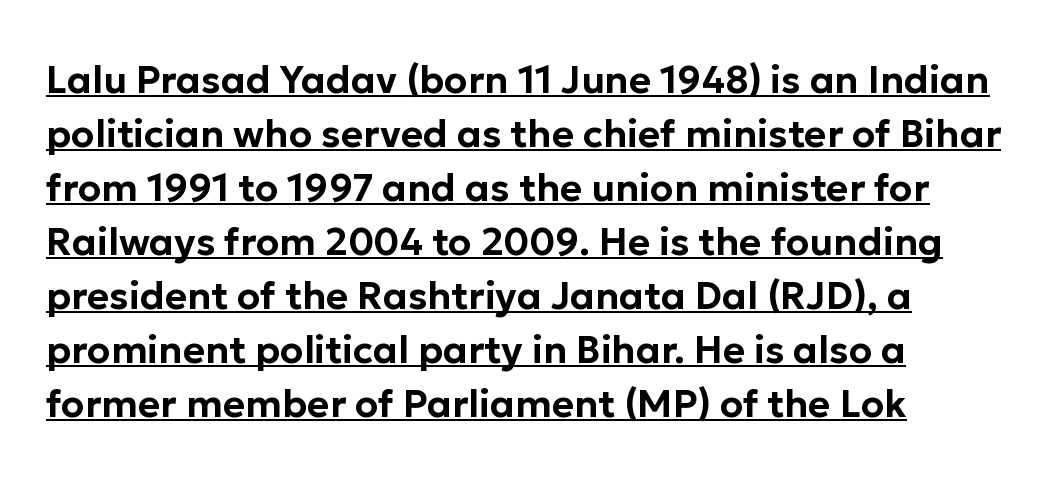
The image shows 38 px sans-serif type, upright; set left-aligned, normal line spacing (1.42x), normal letter spacing, underlined; low stroke contrast and a medium x-height.
